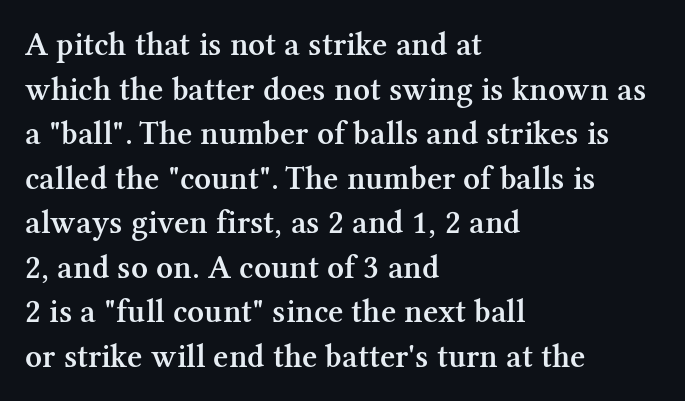
The image shows 33 px semibold serif type, upright; set left-aligned, normal line spacing (1.35x), normal letter spacing, not underlined; medium stroke contrast and a medium x-height.
